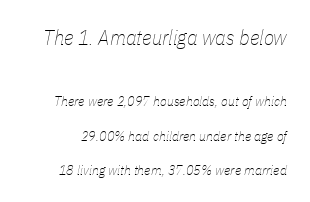
The image shows 21 px text type, italic (leaning right); set loose line spacing (2.45x), normal letter spacing, not underlined; the first (top) block is 1.5x larger.
